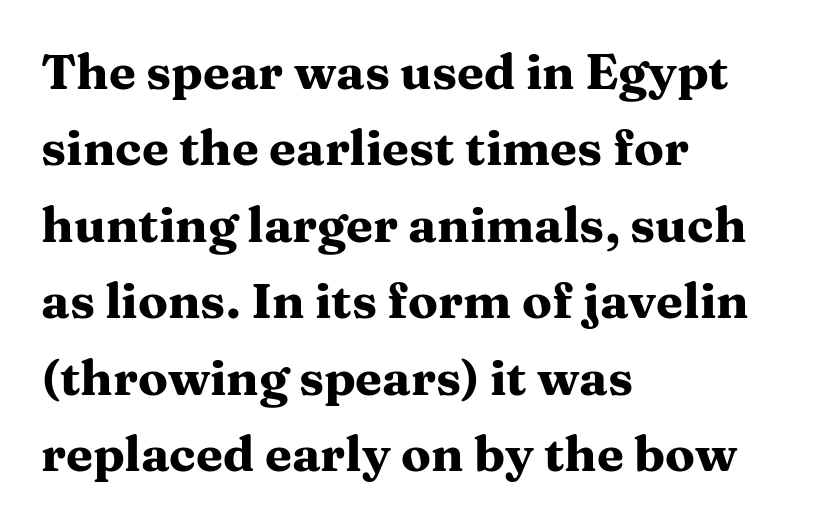
{"serif": "yes", "italic": "no", "bold": "yes", "weight": "heavy", "width": "wide", "stroke_contrast": "medium", "x_height": "medium", "monospaced": "no", "underline": "no", "align": "left", "line_spacing": "normal", "line_spacing_ratio": 1.56, "letter_spacing": "normal", "letter_spacing_em": 0.0, "glyph_px": 49}
